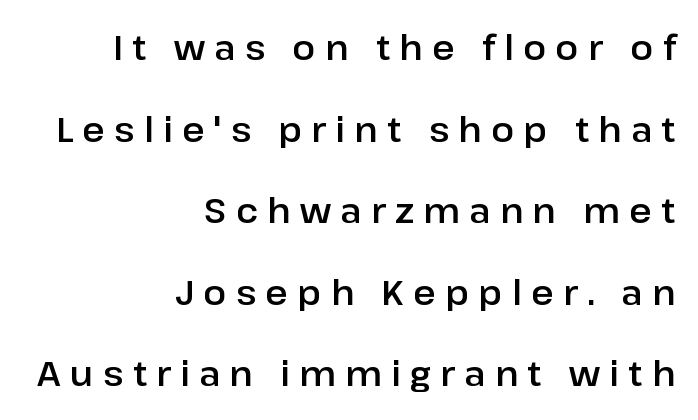
Q: Is the text italic (slanted)? A: No, it is upright.
Q: Is the typeface a serif or a sans-serif typeface? A: Sans-serif.
Q: Is the text underlined? A: No.
Q: How is the paragraph aligned? A: Right-aligned.
Q: Is the spacing between letters normal or unusually wide? A: Unusually wide.
Q: Is the spacing between lines tight, normal or loose? A: Loose.
Q: Width (condensed, normal, or wide)? A: Normal.
Q: Stroke contrast? A: Low.
Q: x-height? A: Medium.
Q: Monospaced? A: No.
